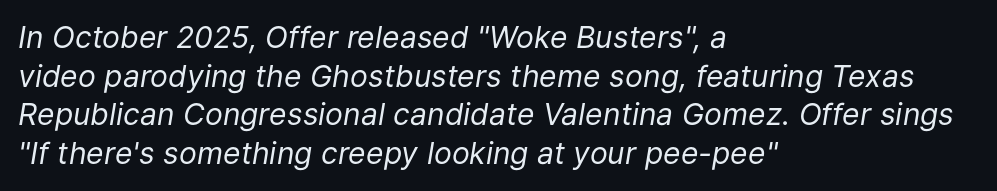
The image shows 30 px regular-weight type, italic (leaning right); set left-aligned, normal line spacing (1.29x), normal letter spacing, not underlined; low stroke contrast and a medium x-height.
